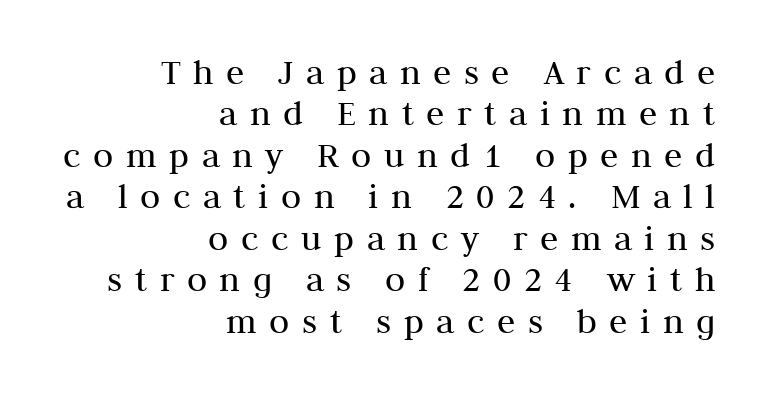
The weight would be labelled regular, book, light, or lighter still. The line texture is sparse and dotted thanks to wide tracking. The typography opts for an upright posture over an oblique one. Type style note: has serifs. Interline gaps are noticeably narrow in this sample. Teacher's note: observe the even right margin — that is flush-right alignment.
